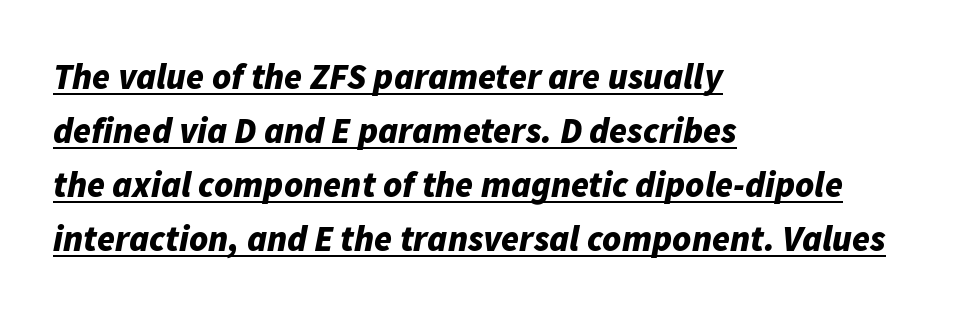
The image shows 36 px bold type, italic (leaning right); set left-aligned, normal line spacing (1.5x), normal letter spacing, underlined; low stroke contrast and a medium x-height.
